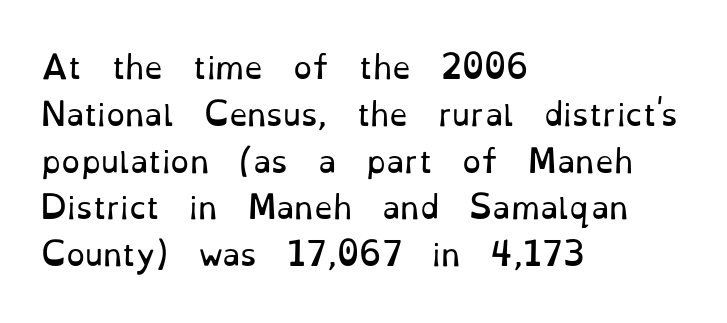
Spacing verdict: proportional, widths tailored to each character. A typesetter would call this leading conventional body-copy spacing. Tracking value appears to be zero — textbook default spacing. Each line starts at the same left margin while the right side varies. Decoration check: the copy has no underline.
